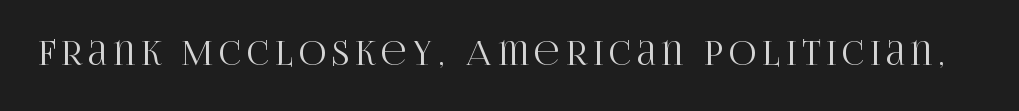
The image shows 34 px condensed serif type, upright; set not underlined; high stroke contrast and a large x-height.
